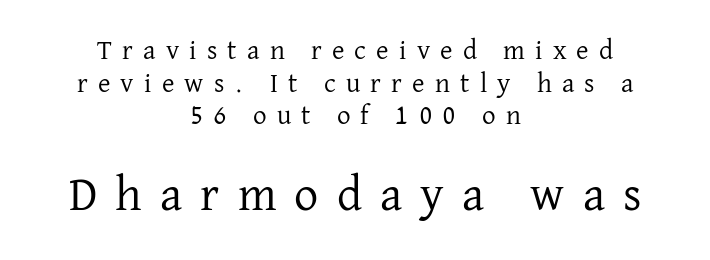
{"serif": "yes", "italic": "no", "bold": "no", "weight": "regular", "width": "normal", "stroke_contrast": "low", "x_height": "medium", "monospaced": "no", "underline": "no", "align": "center", "line_spacing_ratio": 1.21, "letter_spacing": "wide", "letter_spacing_em": 0.38, "larger_block": "second", "size_ratio": 1.78, "glyph_px": 48}
